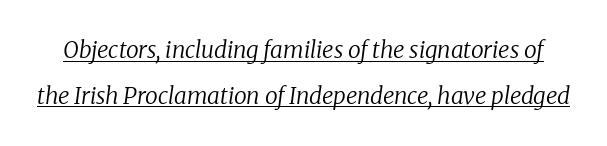
{"italic": "yes", "lean": "right", "slant_degrees": 8, "bold": "no", "underline": "yes", "line_spacing": "loose", "line_spacing_ratio": 1.99, "letter_spacing": "normal", "letter_spacing_em": 0.0, "glyph_px": 23}
